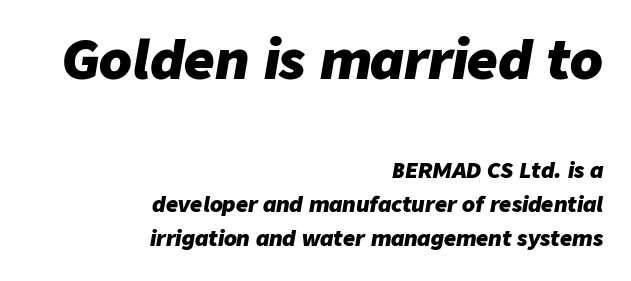
{"italic": "yes", "lean": "right", "slant_degrees": 9, "bold": "yes", "weight": "heavy", "width": "normal", "stroke_contrast": "low", "x_height": "medium", "monospaced": "no", "underline": "no", "align": "right", "line_spacing": "normal", "line_spacing_ratio": 1.63, "letter_spacing": "normal", "letter_spacing_em": 0.0, "larger_block": "first", "size_ratio": 2.52, "glyph_px": 53}
